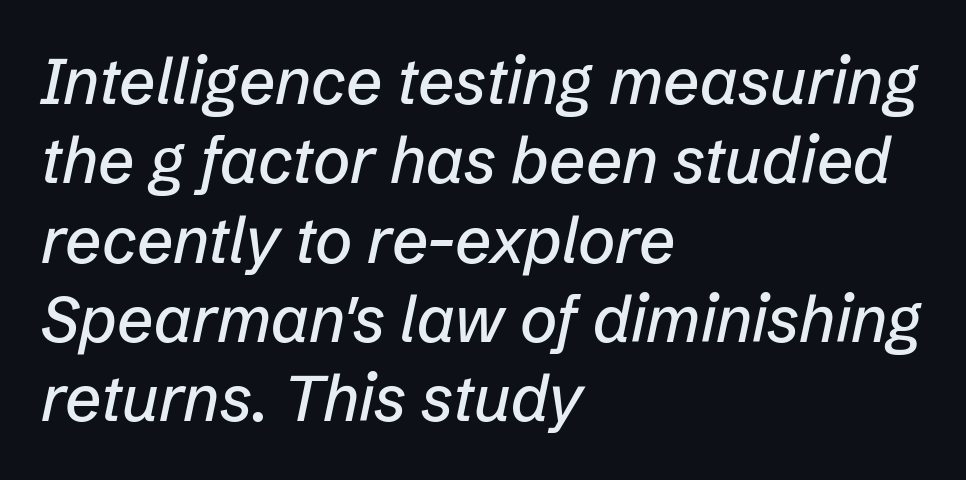
{"italic": "yes", "lean": "right", "slant_degrees": 12, "width": "normal", "stroke_contrast": "low", "x_height": "medium", "monospaced": "no", "underline": "no", "align": "left", "line_spacing_ratio": 1.24, "letter_spacing": "normal", "letter_spacing_em": 0.0, "glyph_px": 64}
